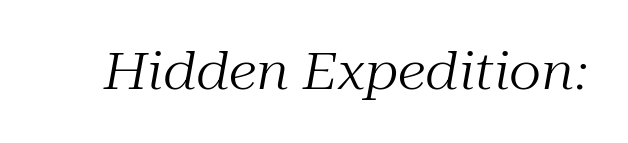
{"serif": "yes", "italic": "yes", "lean": "right", "slant_degrees": 10, "bold": "no", "weight": "regular", "width": "normal", "stroke_contrast": "medium", "x_height": "medium", "monospaced": "no", "underline": "no", "letter_spacing": "normal", "letter_spacing_em": 0.0, "glyph_px": 51}
